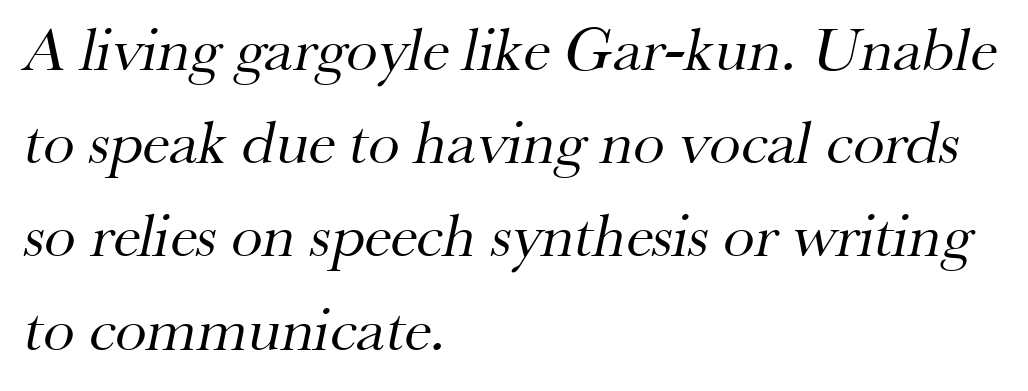
The image shows 63 px regular-weight serif type; set left-aligned, normal line spacing (1.48x), normal letter spacing, not underlined; medium stroke contrast and a small x-height.
